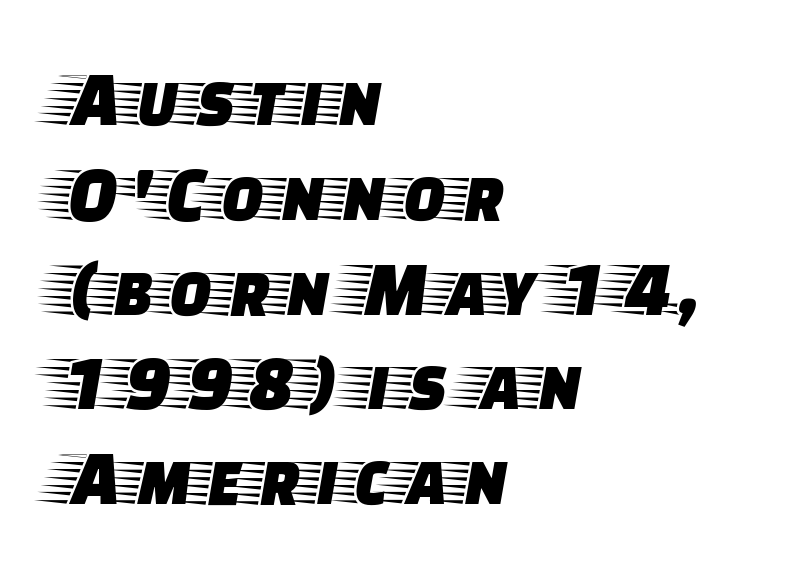
{"serif": "yes", "width": "wide", "stroke_contrast": "low", "x_height": "large", "monospaced": "no", "underline": "no", "align": "left", "line_spacing_ratio": 1.2, "letter_spacing": "normal", "letter_spacing_em": 0.0, "glyph_px": 79}
